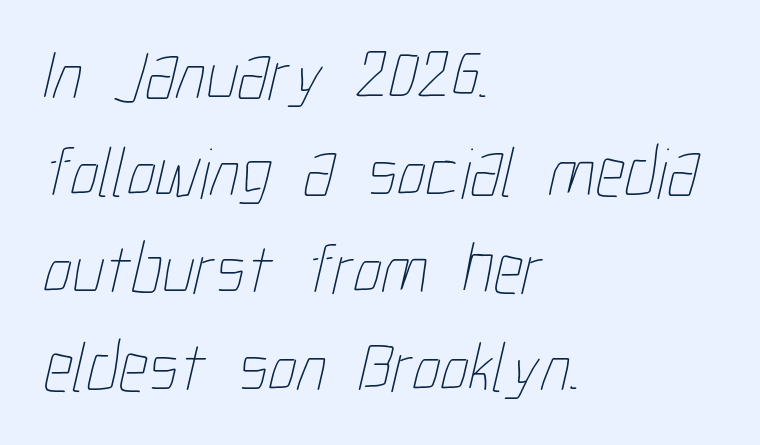
The foot of each line stays bare and open. Notice how descenders clear the ascenders below comfortably — that's standard leading. Here the glyphs are tracked normally, forming tight word shapes. Letters have the restrained weight of plain body copy at most.
